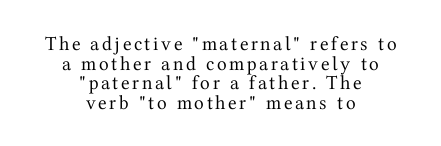
Notice how the passage keeps no hard edge, just a central spine. You can tell it's not italic because the verticals are truly vertical. The typeface has the unassuming heft of standard copy or less. Vertical spacing — tight. Beneath every word, the page is bare.
